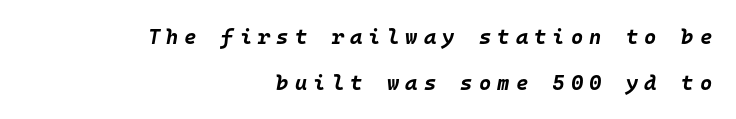
Q: Is the text bold? A: Yes.
Q: Is the text italic (slanted)? A: Yes, it leans right by about 10 degrees.
Q: Is the text underlined? A: No.
Q: How is the paragraph aligned? A: Right-aligned.
Q: Is the spacing between letters normal or unusually wide? A: Unusually wide.
Q: Is the spacing between lines tight, normal or loose? A: Loose.
